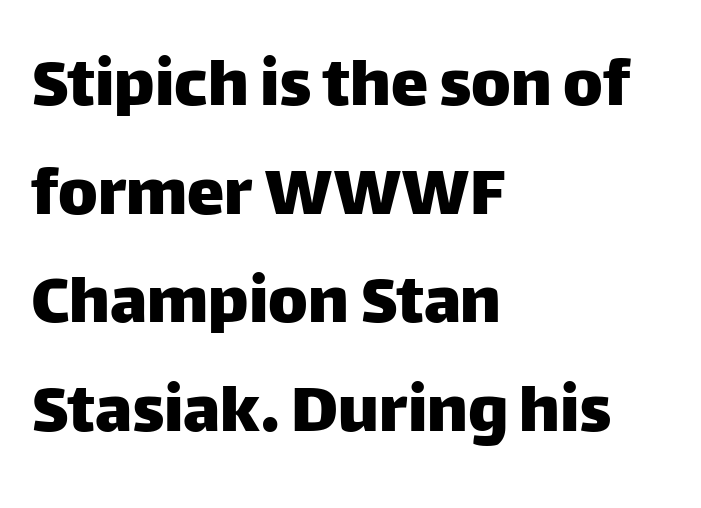
Q: Is the text italic (slanted)? A: No, it is upright.
Q: Is the typeface a serif or a sans-serif typeface? A: Sans-serif.
Q: Is the text underlined? A: No.
Q: How is the paragraph aligned? A: Left-aligned.
Q: Is the spacing between letters normal or unusually wide? A: Normal.
Q: Is the spacing between lines tight, normal or loose? A: Normal.
Q: Width (condensed, normal, or wide)? A: Normal.
Q: Stroke contrast? A: Low.
Q: x-height? A: Large.
Q: Monospaced? A: No.
